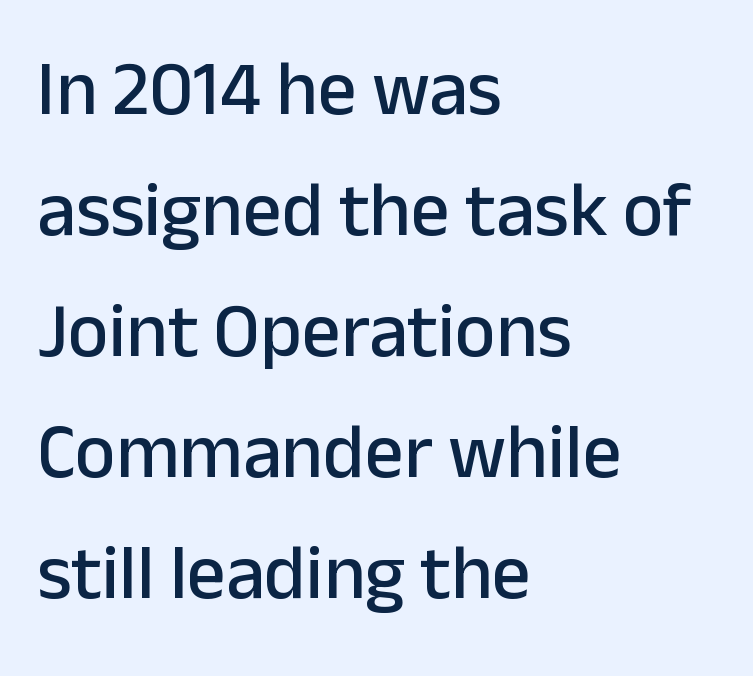
The image shows 77 px sans-serif type, upright; set left-aligned, normal line spacing (1.57x), normal letter spacing, not underlined; low stroke contrast and a medium x-height.
